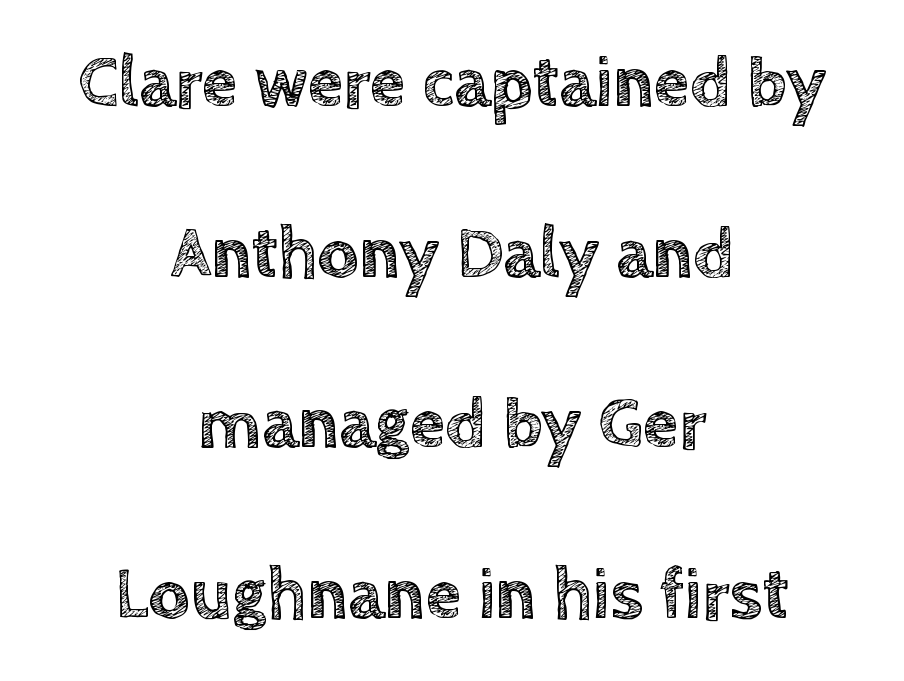
The image shows 72 px text type, upright; set centered, loose line spacing (2.37x), normal letter spacing, not underlined; a large x-height.
